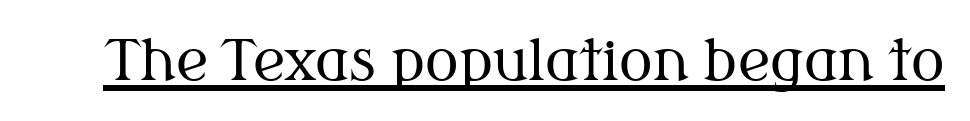
The glyphs are accompanied by a horizontal stroke just below them. The type family on display is of the serif kind. Posture: straight, roman, zero tilt. Heft: none added — not bold. Honestly, the letter spacing is just normal — you wouldn't notice it. Looks like regular typesetting: each glyph gets only the width it needs.
